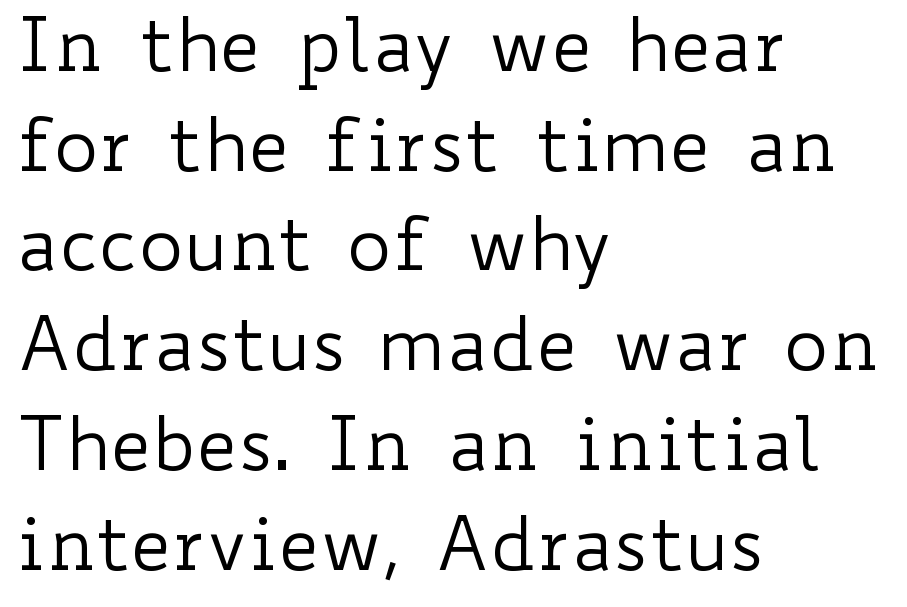
Q: Is the text bold? A: No.
Q: Is the text italic (slanted)? A: No, it is upright.
Q: Is the text underlined? A: No.
Q: How is the paragraph aligned? A: Left-aligned.
Q: Is the spacing between letters normal or unusually wide? A: Normal.
Q: Is the spacing between lines tight, normal or loose? A: Normal.
Q: Width (condensed, normal, or wide)? A: Wide.
Q: Stroke contrast? A: Low.
Q: x-height? A: Small.
Q: Monospaced? A: No.
